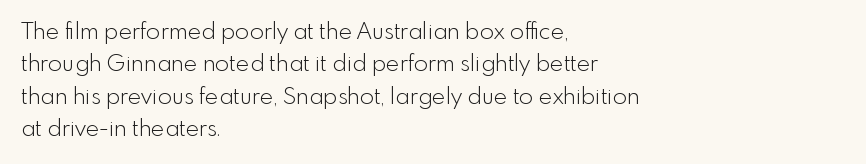
Q: Is the text bold? A: No.
Q: Is the text italic (slanted)? A: No, it is upright.
Q: Is the text underlined? A: No.
Q: How is the paragraph aligned? A: Left-aligned.
Q: Is the spacing between letters normal or unusually wide? A: Normal.
Q: Is the spacing between lines tight, normal or loose? A: Normal.
